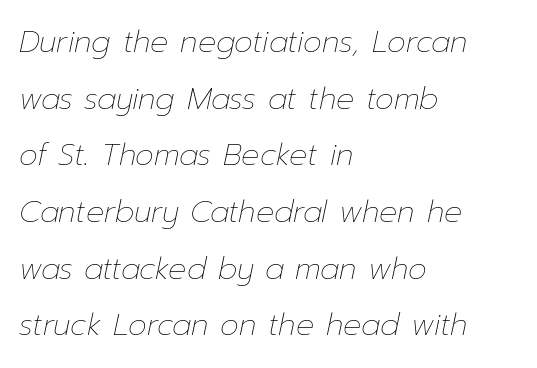
{"italic": "yes", "lean": "right", "slant_degrees": 12, "bold": "no", "weight": "thin", "width": "normal", "stroke_contrast": "low", "x_height": "medium", "monospaced": "no", "underline": "no", "align": "left", "line_spacing_ratio": 1.89, "letter_spacing": "normal", "letter_spacing_em": 0.0, "glyph_px": 30}
